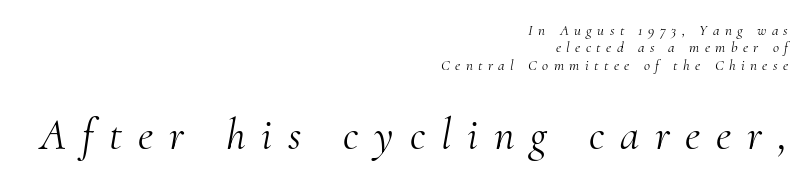
The image shows 44 px light serif type, italic (leaning right); set right-aligned, line spacing 1.16x, unusually wide letter spacing (+0.36 em), not underlined; the second (bottom) block is 2.93x larger; medium stroke contrast and a small x-height.
